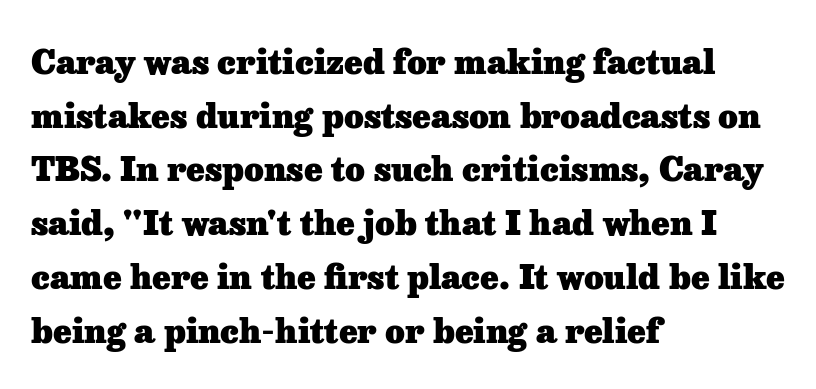
{"serif": "yes", "italic": "no", "bold": "yes", "weight": "heavy", "width": "normal", "stroke_contrast": "low", "x_height": "medium", "monospaced": "no", "underline": "no", "align": "left", "line_spacing": "normal", "line_spacing_ratio": 1.58, "letter_spacing": "normal", "letter_spacing_em": 0.0, "glyph_px": 34}
